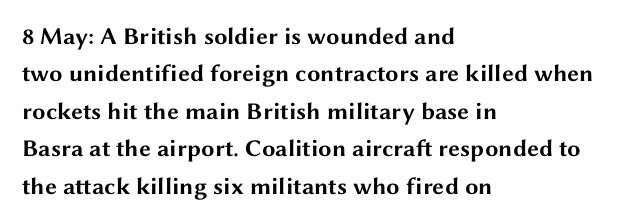
{"italic": "no", "bold": "yes", "underline": "no", "align": "left", "line_spacing": "normal", "line_spacing_ratio": 1.56, "letter_spacing": "normal", "letter_spacing_em": 0.0, "glyph_px": 24}
